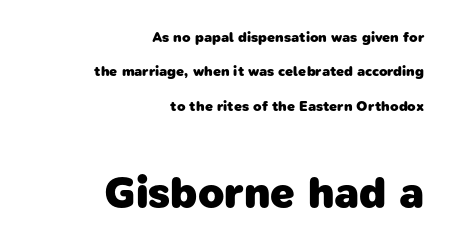
Top chunk: small. Bottom chunk: large. Proportional: the letters do not fall into vertical columns. In terms of letterspacing, this is plain default setting. The lines in this sample share a right terminus and differ only in where they begin. Heavy-handed strokes throughout: this text is bold. Quick note: underline off.
